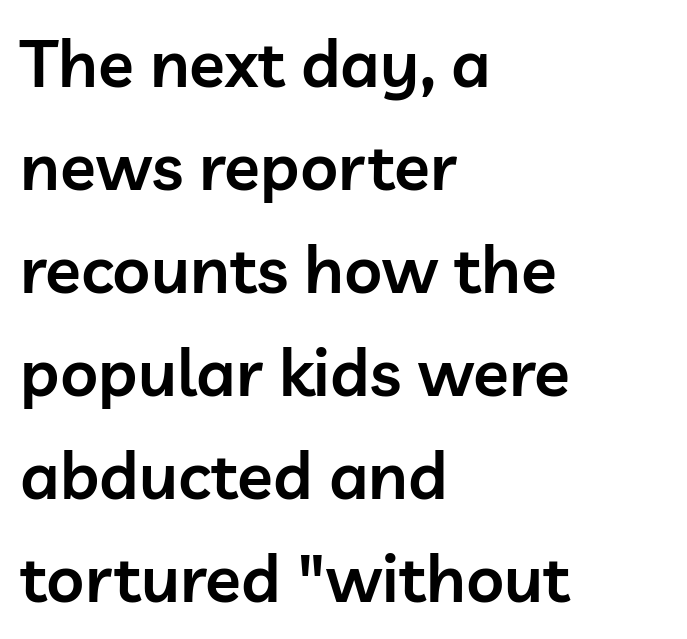
{"serif": "no", "italic": "no", "bold": "semi", "weight": "semibold", "width": "normal", "stroke_contrast": "low", "x_height": "medium", "monospaced": "no", "underline": "no", "align": "left", "line_spacing": "normal", "line_spacing_ratio": 1.56, "letter_spacing": "normal", "letter_spacing_em": 0.0, "glyph_px": 66}
